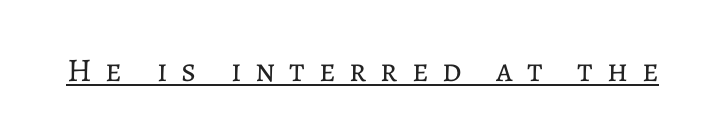
The image shows 33 px regular-weight type, upright; set unusually wide letter spacing (+0.42 em), underlined; low stroke contrast and a medium x-height.
